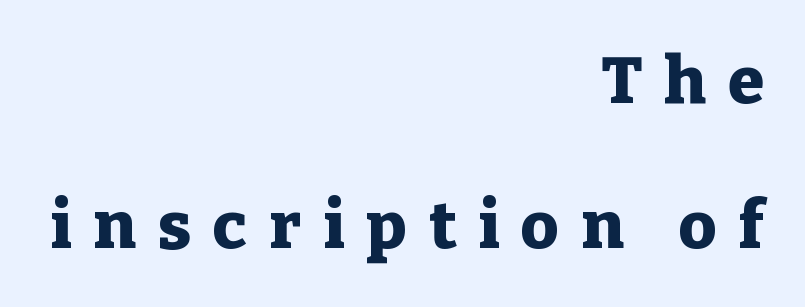
Q: Is the text bold? A: Yes.
Q: Is the text italic (slanted)? A: No, it is upright.
Q: Is the typeface a serif or a sans-serif typeface? A: Serif.
Q: Is the text underlined? A: No.
Q: How is the paragraph aligned? A: Right-aligned.
Q: Is the spacing between letters normal or unusually wide? A: Unusually wide.
Q: Is the spacing between lines tight, normal or loose? A: Loose.
Q: Width (condensed, normal, or wide)? A: Normal.
Q: Stroke contrast? A: Low.
Q: x-height? A: Medium.
Q: Monospaced? A: No.
